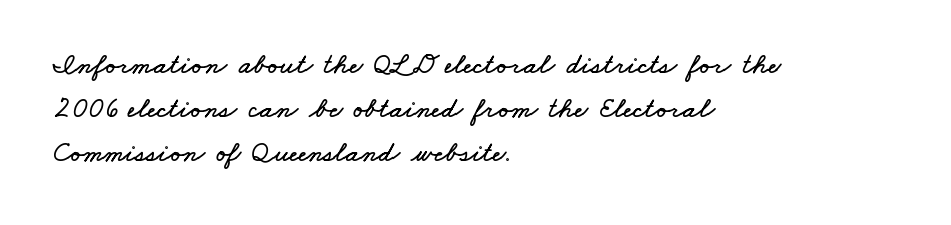
Every row of glyphs begins at an identical x-position on the left. Underline: absent. Caption: standard tracking, unaltered. These lines are rendered in a variable-pitch font. Leading: standard.
